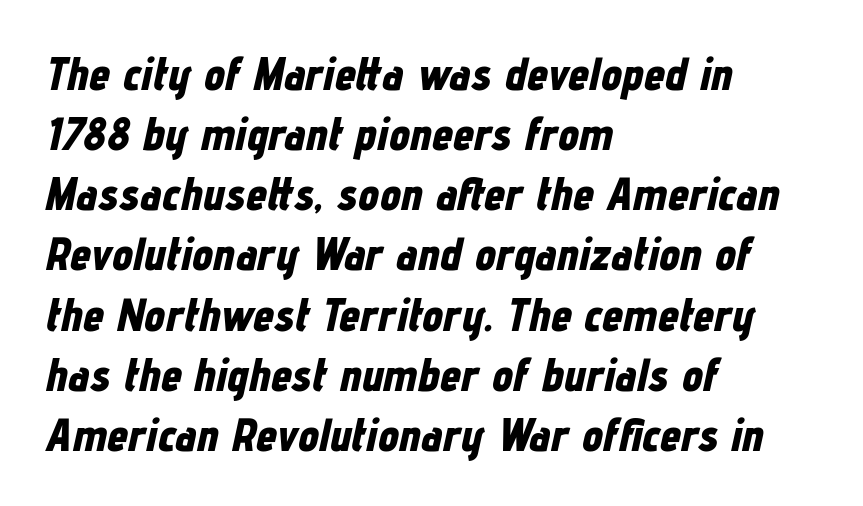
{"italic": "yes", "lean": "right", "slant_degrees": 12, "bold": "yes", "weight": "bold", "width": "condensed", "stroke_contrast": "low", "x_height": "medium", "monospaced": "no", "underline": "no", "align": "left", "line_spacing": "normal", "line_spacing_ratio": 1.28, "letter_spacing": "normal", "letter_spacing_em": 0.0, "glyph_px": 47}
